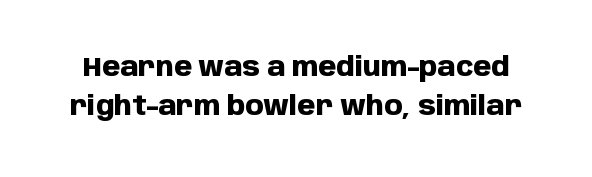
Baseline-to-baseline distance is the conventional proportion of letter height. How are the letters spaced? Ordinarily, with no added tracking. Beneath every word, the page is bare. These words are printed bold, with thick strokes throughout.
